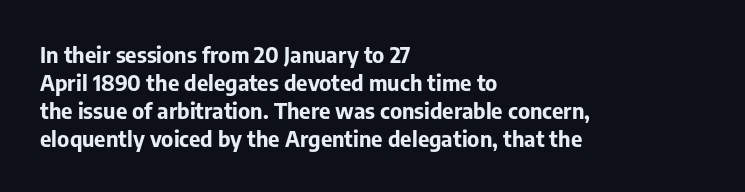
Q: Is the text bold? A: Yes.
Q: Is the text italic (slanted)? A: No, it is upright.
Q: Is the text underlined? A: No.
Q: How is the paragraph aligned? A: Left-aligned.
Q: Is the spacing between letters normal or unusually wide? A: Normal.
Q: Is the spacing between lines tight, normal or loose? A: Normal.
